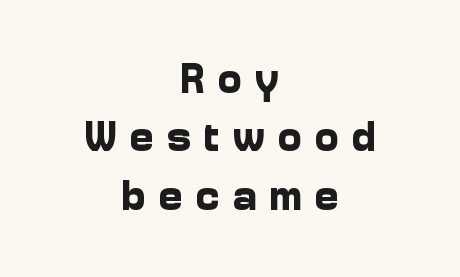
{"serif": "no", "italic": "no", "bold": "yes", "weight": "bold", "width": "normal", "stroke_contrast": "low", "x_height": "medium", "monospaced": "no", "underline": "no", "align": "center", "line_spacing": "normal", "line_spacing_ratio": 1.39, "letter_spacing": "wide", "letter_spacing_em": 0.28, "glyph_px": 42}
